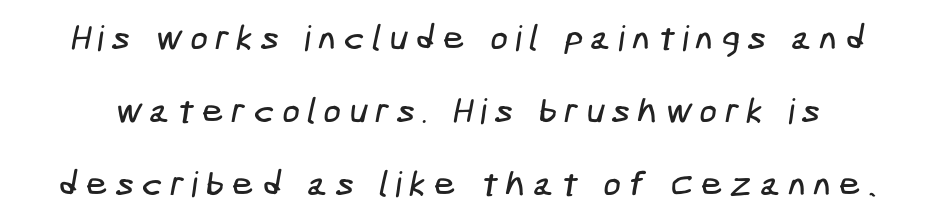
Q: Is the typeface a serif or a sans-serif typeface? A: Sans-serif.
Q: Is the text underlined? A: No.
Q: Is the spacing between letters normal or unusually wide? A: Unusually wide.
Q: Is the spacing between lines tight, normal or loose? A: Loose.
Q: Width (condensed, normal, or wide)? A: Condensed.
Q: Stroke contrast? A: Low.
Q: x-height? A: Medium.
